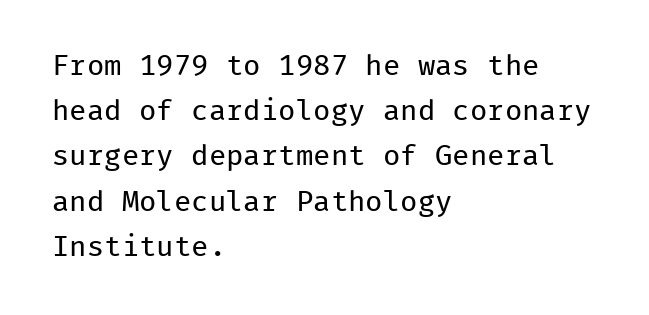
Each letter, wide or thin by design, is forced into the same width here. Is the type heavy? It reads as light-to-regular instead. Regarding serifs, this sample does without them. Line spacing here is normal.
